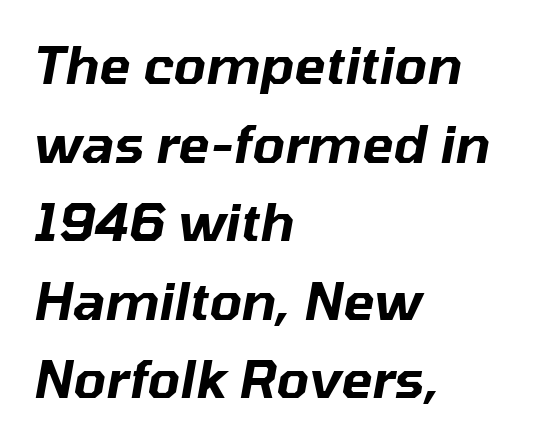
Type without underlining. What stands out about the letter spacing? Nothing — it is the standard amount. What's the leading like? Ordinary, nothing unusual. You can tell it's italic because the verticals aren't actually vertical.
